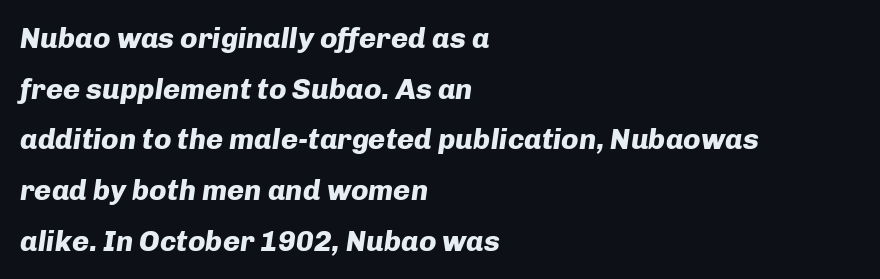
Q: Is the text bold? A: Yes.
Q: Is the text italic (slanted)? A: Yes, it leans right by about 8 degrees.
Q: Is the text underlined? A: No.
Q: How is the paragraph aligned? A: Left-aligned.
Q: Is the spacing between letters normal or unusually wide? A: Normal.
Q: Width (condensed, normal, or wide)? A: Normal.
Q: Stroke contrast? A: Low.
Q: x-height? A: Medium.
Q: Monospaced? A: No.
